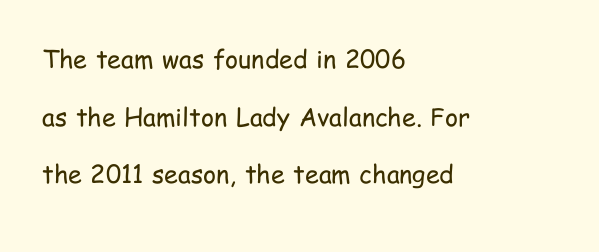
{"italic": "no", "bold": "no", "underline": "no", "align": "left", "line_spacing": "loose", "line_spacing_ratio": 2.31, "letter_spacing": "normal", "letter_spacing_em": 0.0, "glyph_px": 25}
